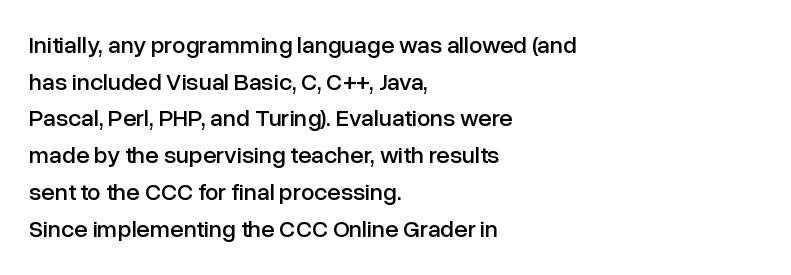
The image shows 24 px text type, upright; set left-aligned, normal line spacing (1.53x), normal letter spacing, not underlined.
